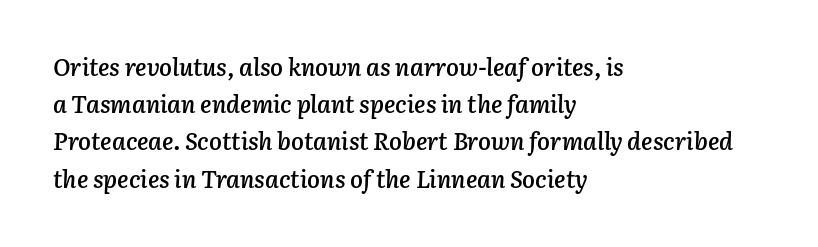
{"italic": "yes", "lean": "right", "slant_degrees": 3, "bold": "semi", "underline": "no", "align": "left", "line_spacing": "normal", "line_spacing_ratio": 1.55, "letter_spacing": "normal", "letter_spacing_em": 0.0, "glyph_px": 24}
